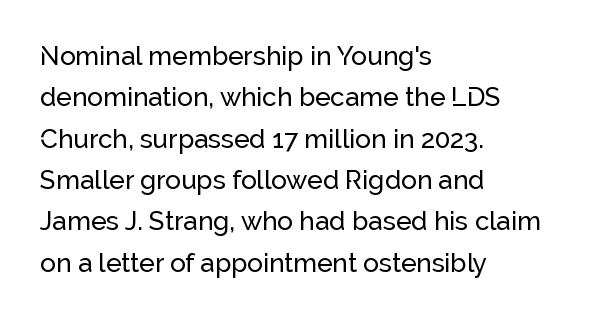
Honestly, there is no underline to notice here at all. Nothing unusual about the tracking: characters are spaced as the font intends. These lines stack with their left ends in a neat column. Posture: vertical. Normally led — the rows are evenly, conventionally spaced.
